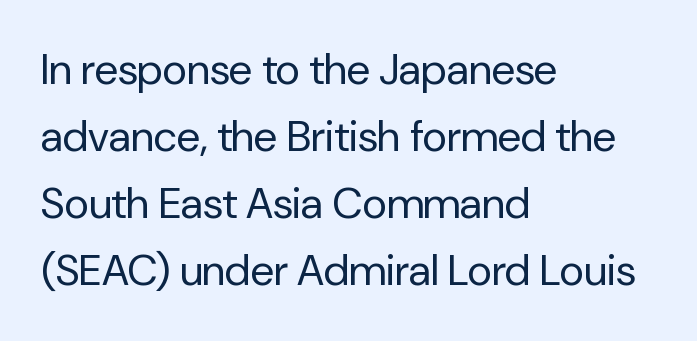
Q: Is the text bold? A: No.
Q: Is the text italic (slanted)? A: No, it is upright.
Q: Is the typeface a serif or a sans-serif typeface? A: Sans-serif.
Q: Is the text underlined? A: No.
Q: How is the paragraph aligned? A: Left-aligned.
Q: Is the spacing between letters normal or unusually wide? A: Normal.
Q: Is the spacing between lines tight, normal or loose? A: Normal.
Q: Width (condensed, normal, or wide)? A: Normal.
Q: Stroke contrast? A: Low.
Q: x-height? A: Medium.
Q: Monospaced? A: No.
